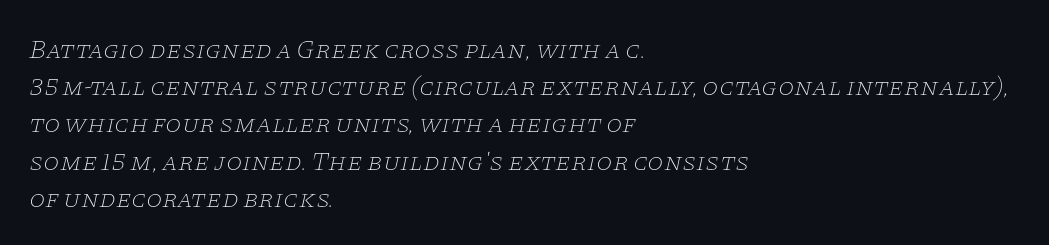
The image shows 26 px text type, italic (leaning right); set left-aligned, normal line spacing (1.43x), normal letter spacing, not underlined.
